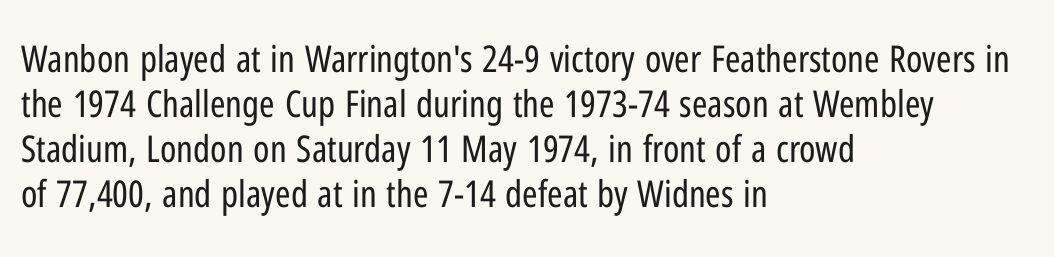
{"serif": "no", "italic": "no", "bold": "no", "weight": "regular", "width": "condensed", "stroke_contrast": "low", "x_height": "medium", "monospaced": "no", "underline": "no", "align": "left", "line_spacing_ratio": 1.22, "letter_spacing": "normal", "letter_spacing_em": 0.0, "glyph_px": 37}
